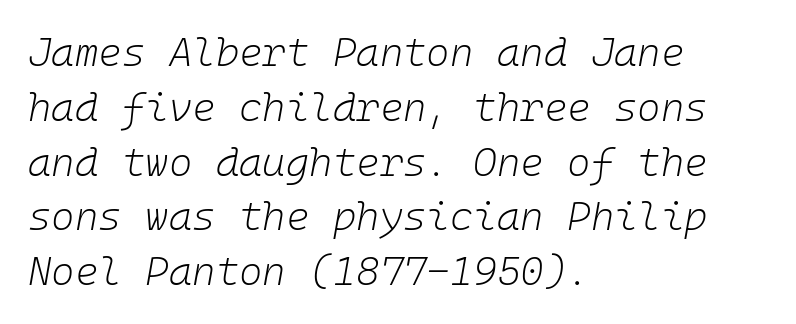
{"italic": "yes", "lean": "right", "slant_degrees": 10, "bold": "no", "weight": "light", "width": "normal", "stroke_contrast": "low", "x_height": "medium", "monospaced": "yes", "underline": "no", "align": "left", "line_spacing": "normal", "line_spacing_ratio": 1.37, "letter_spacing": "normal", "letter_spacing_em": 0.0, "glyph_px": 40}
